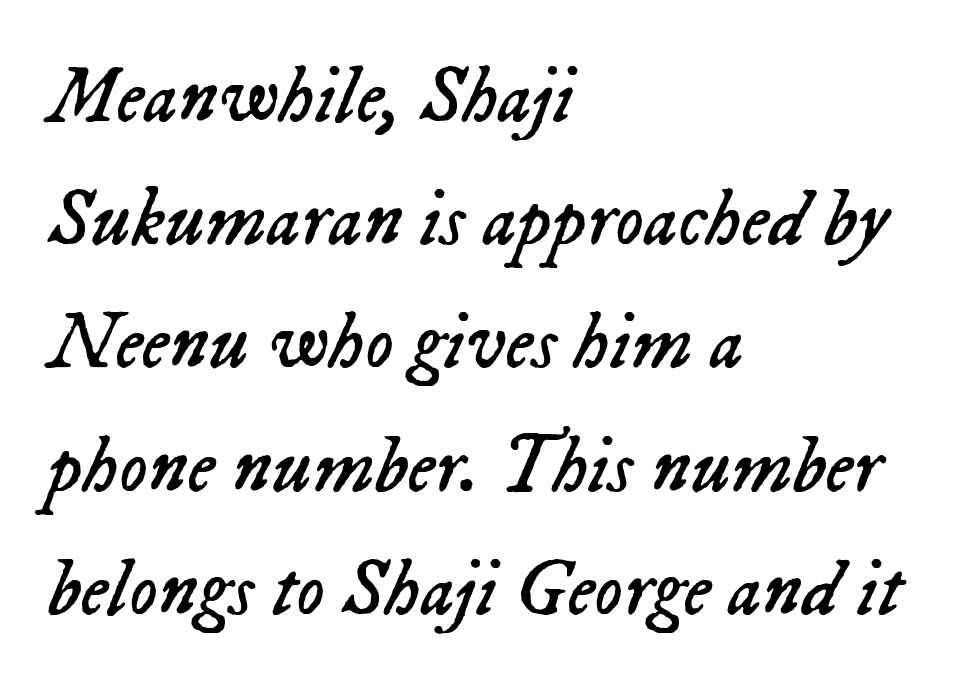
Evenly set lines give the paragraph a standard silhouette. Is the type heavy? It reads as light-to-regular instead. Do the characters align in a grid? No, the font is proportional. Glance below the letters and you will spot only blank space. These lines are set flush left with a ragged right edge.
